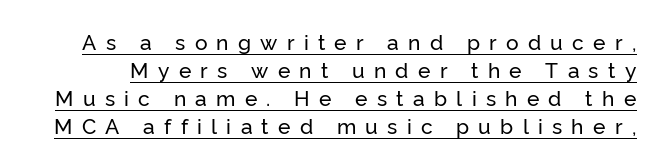
There is plenty of visible air inserted between adjacent glyphs. Emphasis is given by a line drawn under the lettering. Ascenders rise straight up at ninety degrees. The rows are spaced the way most documents space them.
